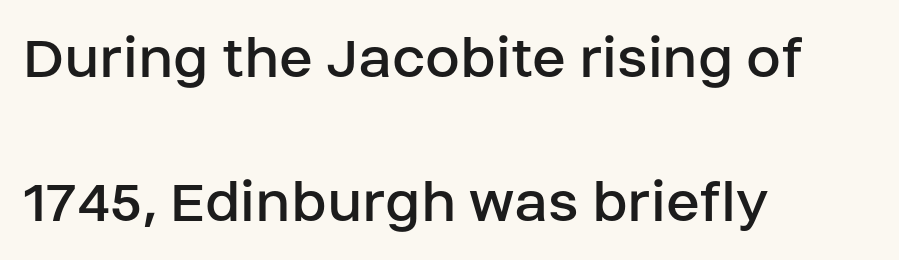
Q: Is the text bold? A: No.
Q: Is the text italic (slanted)? A: No, it is upright.
Q: Is the typeface a serif or a sans-serif typeface? A: Sans-serif.
Q: Is the text underlined? A: No.
Q: How is the paragraph aligned? A: Left-aligned.
Q: Is the spacing between letters normal or unusually wide? A: Normal.
Q: Is the spacing between lines tight, normal or loose? A: Loose.
Q: Width (condensed, normal, or wide)? A: Normal.
Q: Stroke contrast? A: Low.
Q: x-height? A: Large.
Q: Monospaced? A: No.
